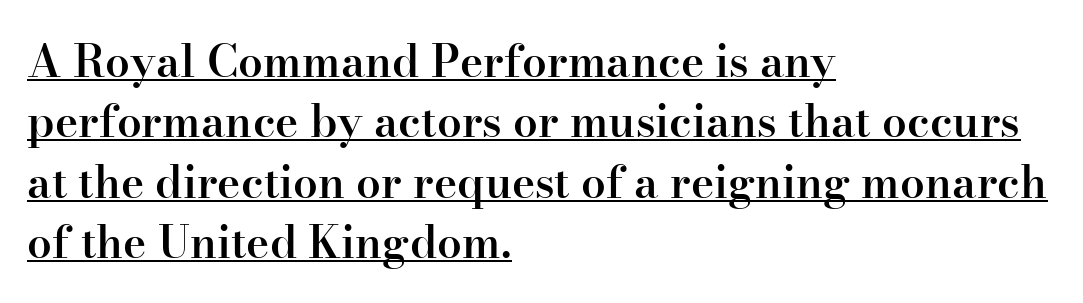
Q: Is the text bold? A: Semi-bold.
Q: Is the text italic (slanted)? A: No, it is upright.
Q: Is the typeface a serif or a sans-serif typeface? A: Serif.
Q: Is the text underlined? A: Yes.
Q: How is the paragraph aligned? A: Left-aligned.
Q: Is the spacing between letters normal or unusually wide? A: Normal.
Q: Is the spacing between lines tight, normal or loose? A: Normal.
Q: Width (condensed, normal, or wide)? A: Normal.
Q: Stroke contrast? A: High.
Q: x-height? A: Small.
Q: Monospaced? A: No.
